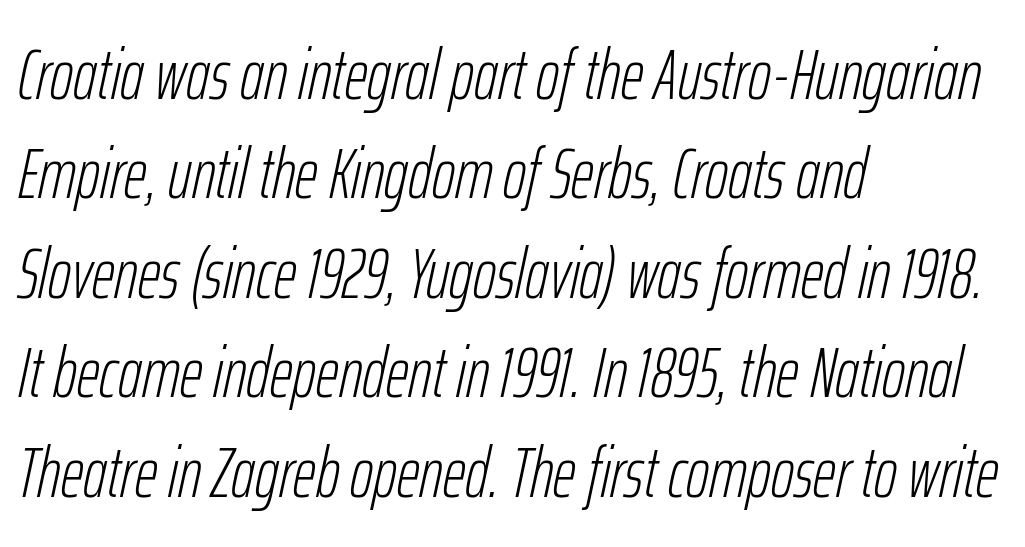
{"italic": "yes", "lean": "right", "slant_degrees": 12, "bold": "no", "weight": "light", "width": "condensed", "stroke_contrast": "low", "x_height": "medium", "monospaced": "no", "underline": "no", "align": "left", "line_spacing": "normal", "line_spacing_ratio": 1.4, "letter_spacing": "normal", "letter_spacing_em": 0.0, "glyph_px": 71}
